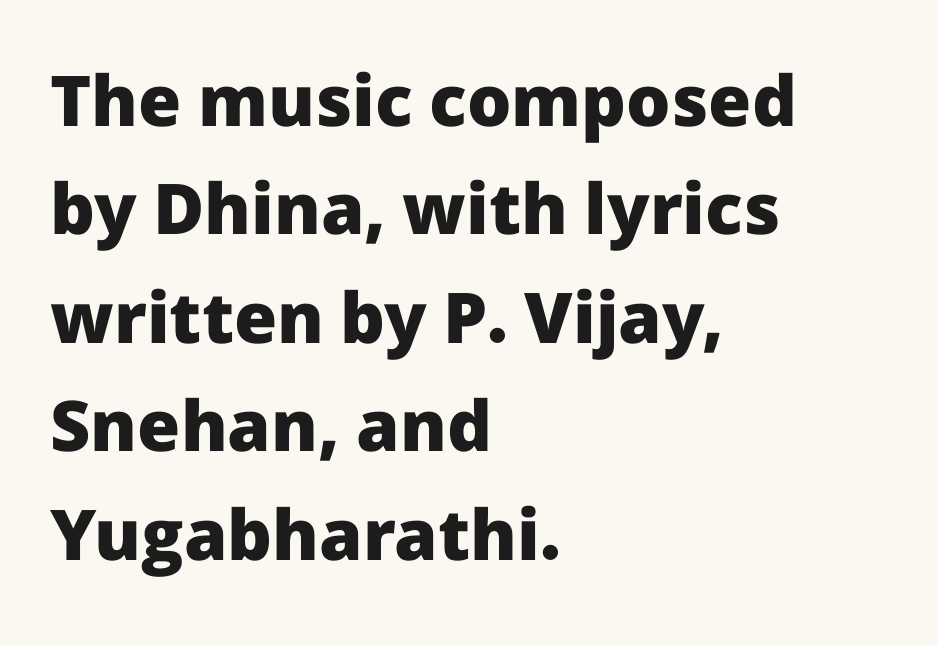
If you drew a line through each stem, it would be perfectly vertical. Leading: standard. The rendering anchors every line to the left-hand side. The strokes are fattened all the way to bold. The foot of each line stays bare and open.
